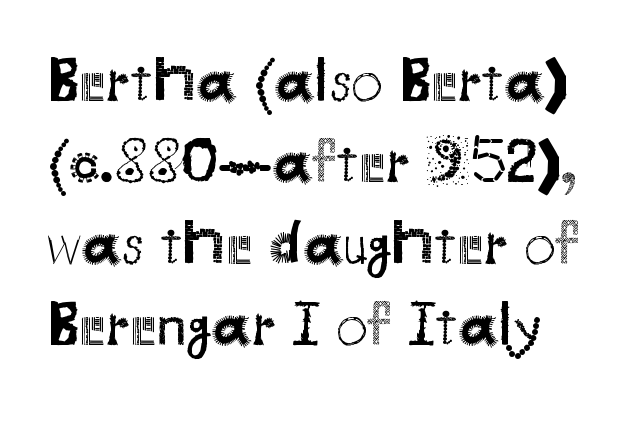
{"serif": "no", "italic": "no", "bold": "no", "weight": "regular", "width": "normal", "stroke_contrast": "medium", "x_height": "small", "monospaced": "no", "underline": "no", "line_spacing": "normal", "line_spacing_ratio": 1.29, "letter_spacing": "normal", "letter_spacing_em": 0.0, "glyph_px": 63}
